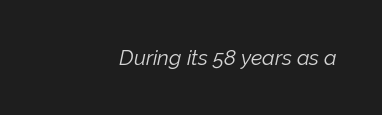
The image shows 21 px text type, italic (leaning right); set right-aligned, normal letter spacing, not underlined.
